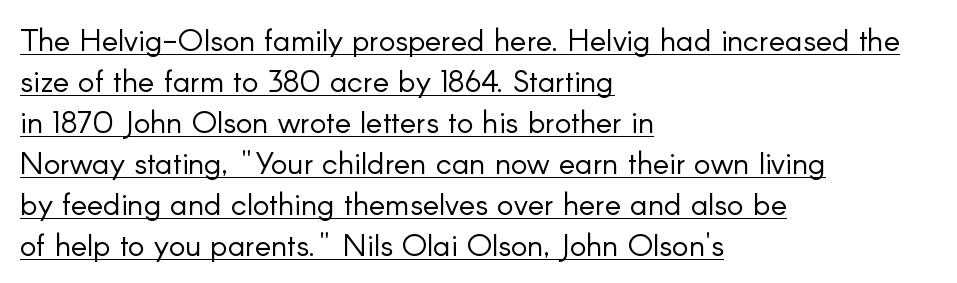
The image shows 31 px light sans-serif type, upright; set left-aligned, normal line spacing (1.32x), normal letter spacing, underlined; low stroke contrast and a small x-height.
